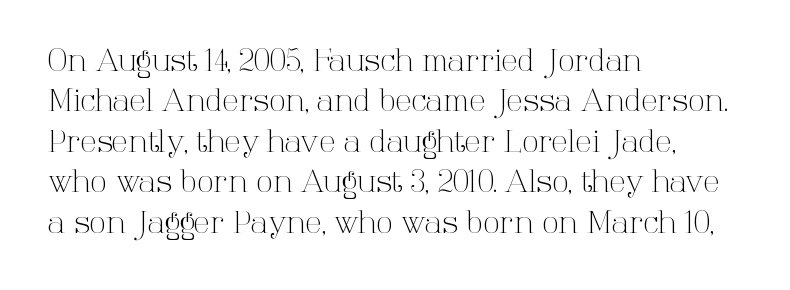
The image shows 30 px light serif type, upright; set left-aligned, normal line spacing (1.35x), normal letter spacing, not underlined; high stroke contrast and a medium x-height.
